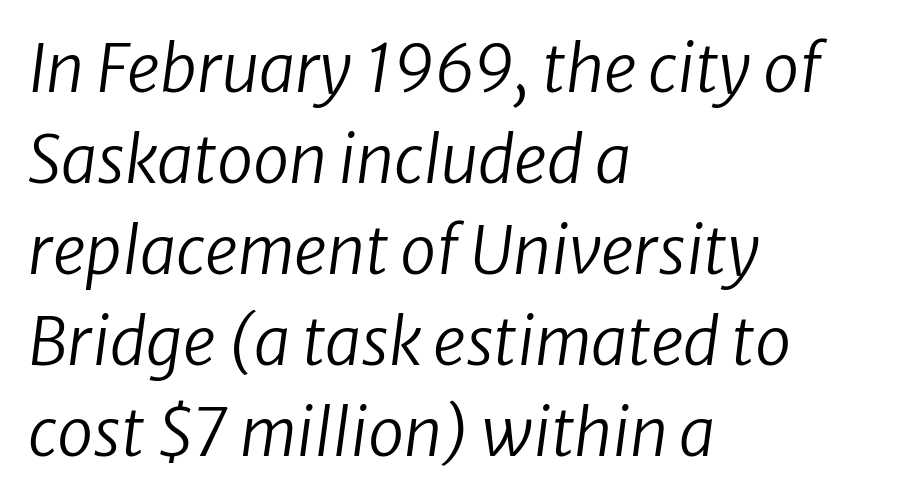
Q: Is the text bold? A: No.
Q: Is the text italic (slanted)? A: Yes, it leans right by about 8 degrees.
Q: Is the text underlined? A: No.
Q: How is the paragraph aligned? A: Left-aligned.
Q: Is the spacing between letters normal or unusually wide? A: Normal.
Q: Is the spacing between lines tight, normal or loose? A: Normal.
Q: Width (condensed, normal, or wide)? A: Normal.
Q: Stroke contrast? A: Low.
Q: x-height? A: Medium.
Q: Monospaced? A: No.
